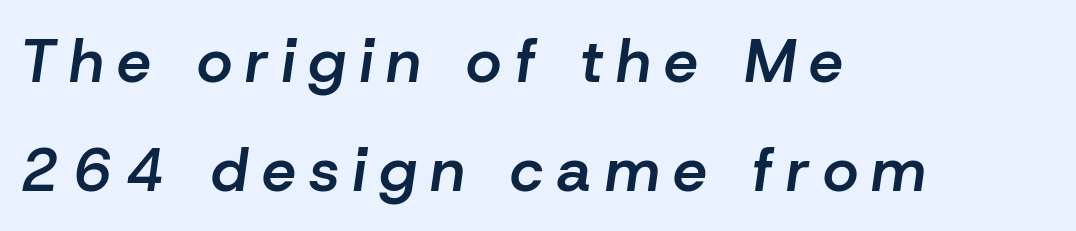
{"italic": "yes", "lean": "right", "slant_degrees": 8, "bold": "semi", "weight": "semibold", "width": "normal", "stroke_contrast": "low", "x_height": "medium", "monospaced": "no", "underline": "no", "align": "left", "line_spacing_ratio": 1.78, "letter_spacing": "wide", "letter_spacing_em": 0.22, "glyph_px": 61}
